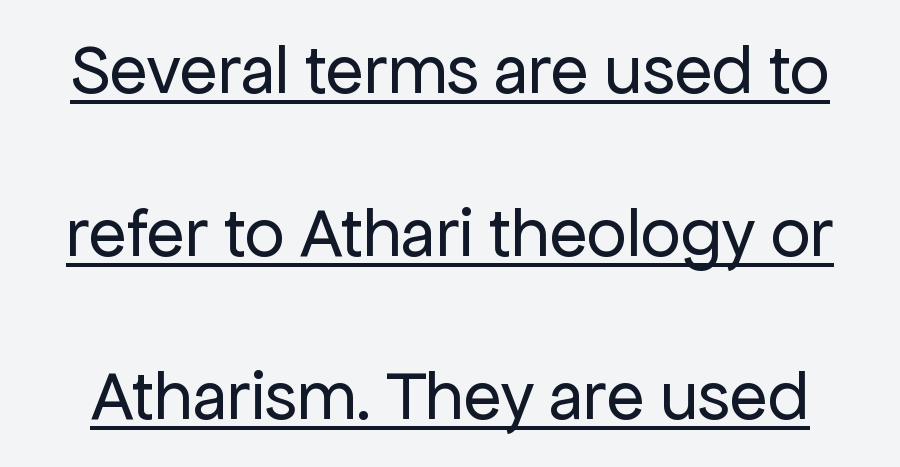
{"serif": "no", "italic": "no", "bold": "no", "weight": "regular", "width": "normal", "stroke_contrast": "low", "x_height": "medium", "monospaced": "no", "underline": "yes", "line_spacing": "loose", "line_spacing_ratio": 2.33, "letter_spacing": "normal", "letter_spacing_em": 0.0, "glyph_px": 70}
